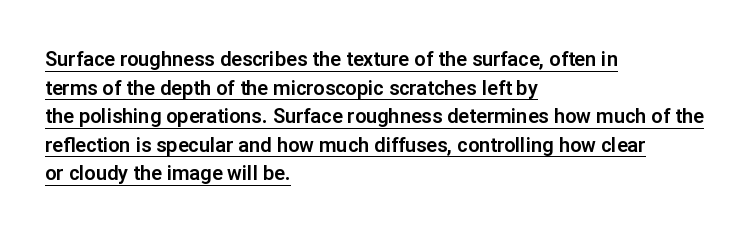
Q: Is the text italic (slanted)? A: No, it is upright.
Q: Is the text underlined? A: Yes.
Q: How is the paragraph aligned? A: Left-aligned.
Q: Is the spacing between letters normal or unusually wide? A: Normal.
Q: Is the spacing between lines tight, normal or loose? A: Normal.
